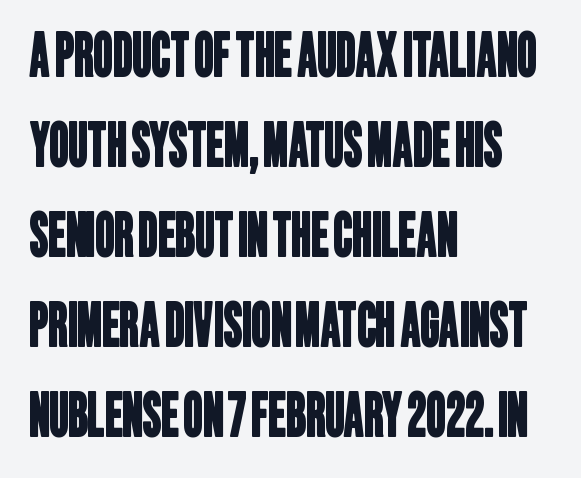
{"serif": "no", "width": "condensed", "stroke_contrast": "low", "x_height": "large", "monospaced": "no", "underline": "no", "align": "left", "line_spacing": "normal", "line_spacing_ratio": 1.5, "letter_spacing": "normal", "letter_spacing_em": 0.0, "glyph_px": 60}
